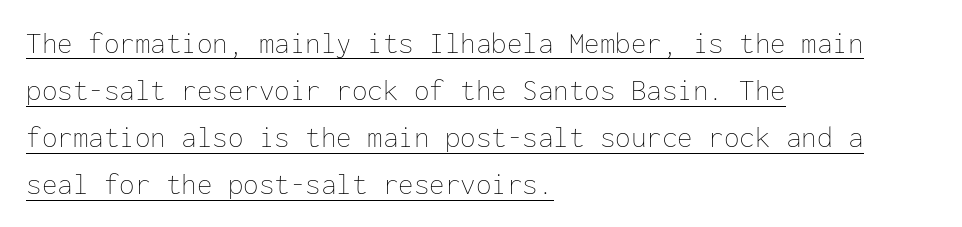
Q: Is the text bold? A: No.
Q: Is the text italic (slanted)? A: No, it is upright.
Q: Is the text underlined? A: Yes.
Q: How is the paragraph aligned? A: Left-aligned.
Q: Is the spacing between letters normal or unusually wide? A: Normal.
Q: Is the spacing between lines tight, normal or loose? A: Normal.
Q: Width (condensed, normal, or wide)? A: Normal.
Q: Stroke contrast? A: Low.
Q: x-height? A: Medium.
Q: Monospaced? A: Yes.
